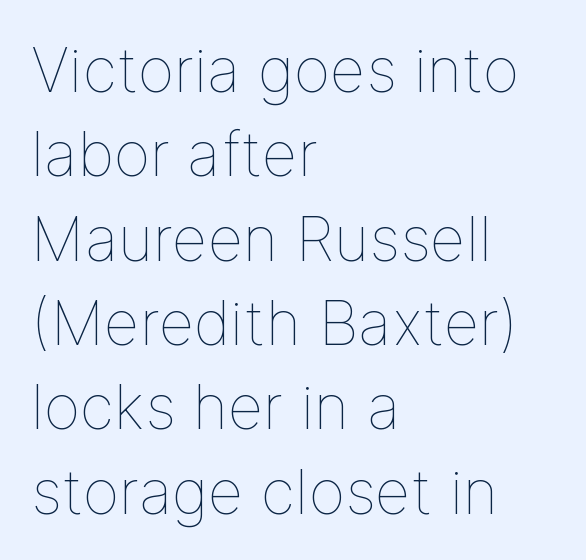
Q: Is the text bold? A: No.
Q: Is the text italic (slanted)? A: No, it is upright.
Q: Is the text underlined? A: No.
Q: How is the paragraph aligned? A: Left-aligned.
Q: Is the spacing between letters normal or unusually wide? A: Normal.
Q: Is the spacing between lines tight, normal or loose? A: Normal.
Q: Width (condensed, normal, or wide)? A: Normal.
Q: Stroke contrast? A: Low.
Q: x-height? A: Medium.
Q: Monospaced? A: No.
